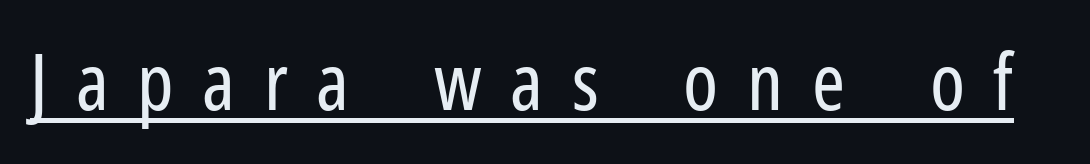
{"serif": "no", "italic": "no", "bold": "no", "weight": "regular", "width": "condensed", "stroke_contrast": "low", "x_height": "medium", "monospaced": "no", "underline": "yes", "letter_spacing": "wide", "letter_spacing_em": 0.36, "glyph_px": 79}
